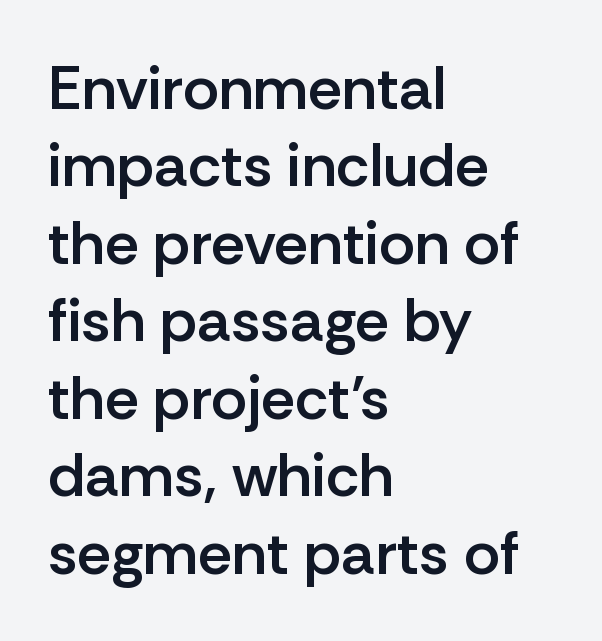
In terms of posture, this sample is upright. Honestly, there is no underline to notice here at all. The letters carry no serifs — their stems end cleanly without finishing strokes. This sample has the flowing, uneven cadence of proportional lettering. Firm but not heavy-handed strokes: this text is semibold.
